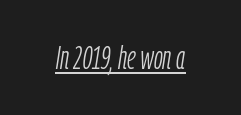
The characters are drawn with everyday or finer stroke widths. The words here are underlined. Short note: letters normally spaced. The passage shown is typed in a proportional face where columns would drift. Every character sits at an angle, as italics do.
